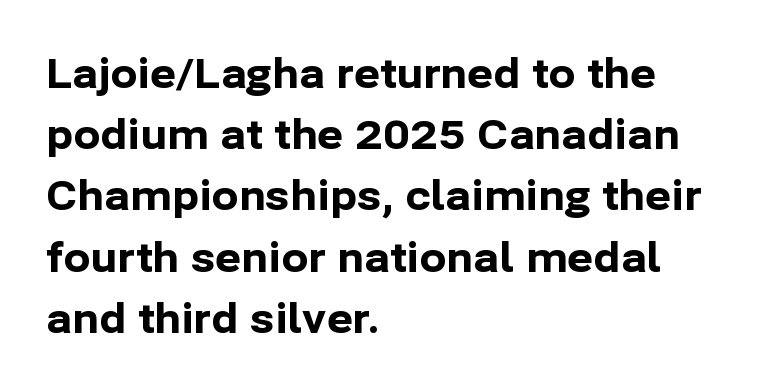
Q: Is the text bold? A: Yes.
Q: Is the text italic (slanted)? A: No, it is upright.
Q: Is the typeface a serif or a sans-serif typeface? A: Sans-serif.
Q: Is the text underlined? A: No.
Q: How is the paragraph aligned? A: Left-aligned.
Q: Is the spacing between letters normal or unusually wide? A: Normal.
Q: Is the spacing between lines tight, normal or loose? A: Normal.
Q: Width (condensed, normal, or wide)? A: Normal.
Q: Stroke contrast? A: Low.
Q: x-height? A: Medium.
Q: Monospaced? A: No.
